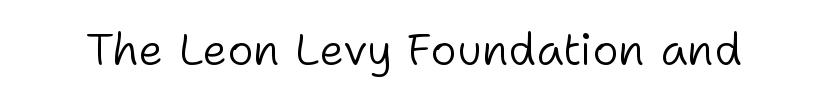
The text was rendered using a sans face with plain stroke endings. Tracking value appears to be zero — textbook default spacing. The cut favours lightness, reaching ordinary text weight at its darkest. This is the regular roman posture of the typeface. Spacing verdict: proportional, widths tailored to each character.
